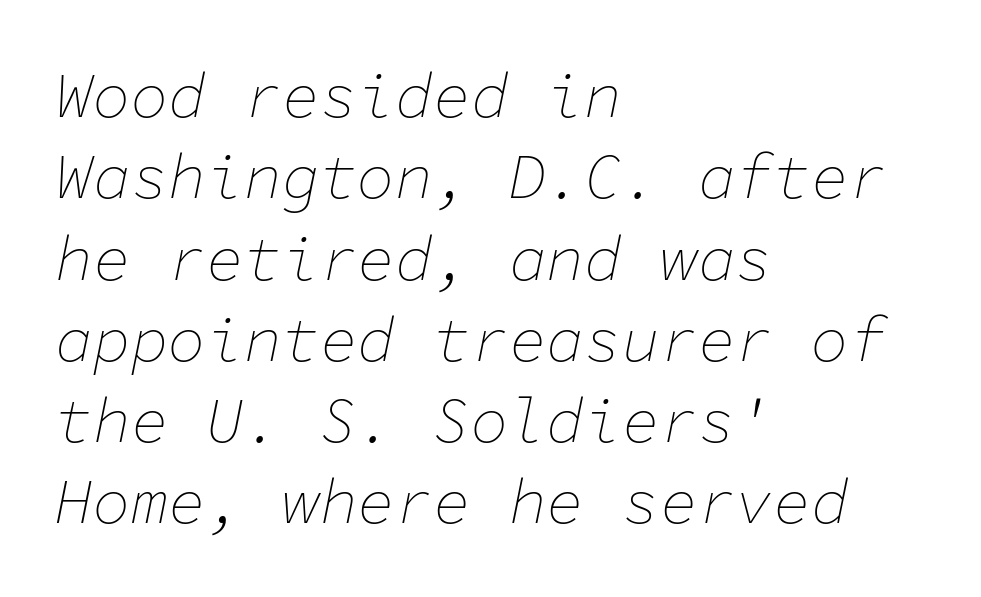
The face used here is rendered with its standard letterfit. Casual observation: everything's shoved over to the left. Clear beneath every line of the passage. An italicized treatment has been applied to the whole sample. No heavy texture on the line: the type isn't bold.
